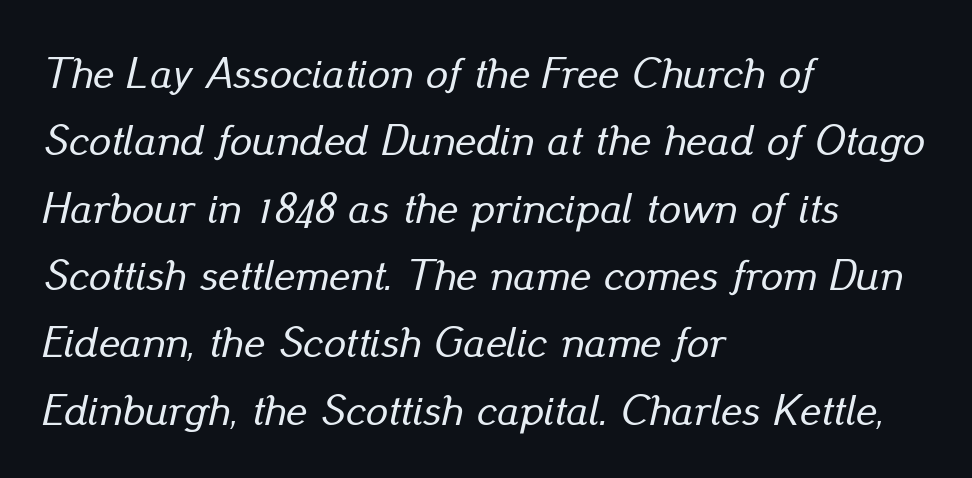
The image shows 44 px text type, italic (leaning right); set left-aligned, normal line spacing (1.53x), normal letter spacing, not underlined; low stroke contrast and a small x-height.
